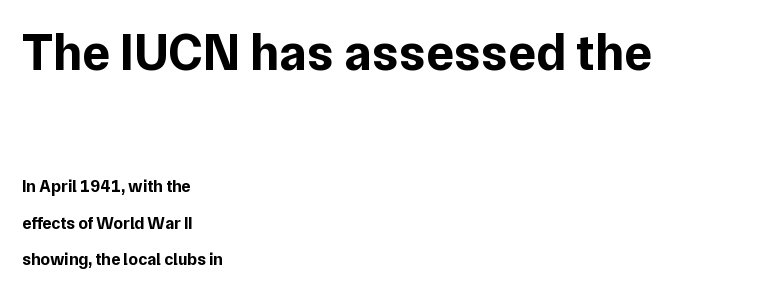
The image shows 52 px bold sans-serif type, upright; set left-aligned, loose line spacing (2.16x), normal letter spacing, not underlined; the first (top) block is 3.06x larger; low stroke contrast and a medium x-height.
